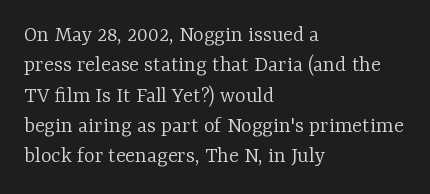
The image shows 23 px text type, upright; set left-aligned, normal line spacing (1.32x), normal letter spacing, not underlined.
